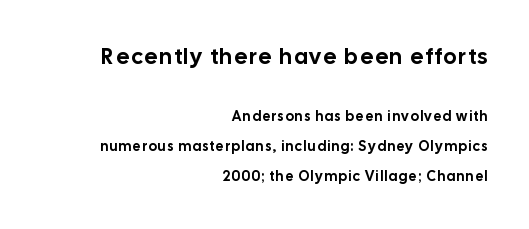
{"italic": "no", "underline": "no", "align": "right", "line_spacing": "loose", "line_spacing_ratio": 2.15, "larger_block": "first", "size_ratio": 1.57, "glyph_px": 22}
